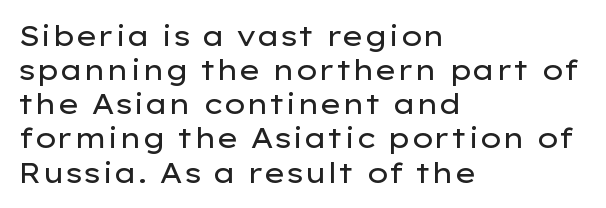
The image shows 28 px regular-weight, wide sans-serif type, upright; set left-aligned, line spacing 1.22x, normal letter spacing, not underlined; low stroke contrast and a medium x-height.
